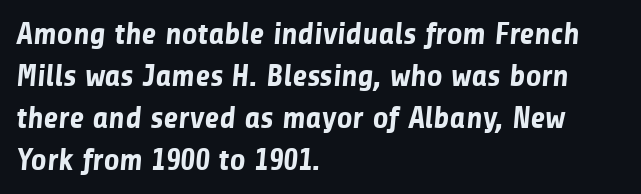
Classification — sans serif. The letters sit at their default tracking, neither squeezed nor spread. How heavy is the stroke? Heavy — this is a bold. Line starts are locked; line ends wander. No word sits above an underline. The passage shown stacks its lines at a standard gap.
